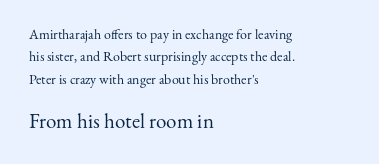
Q: Is the text bold? A: No.
Q: Is the text italic (slanted)? A: No, it is upright.
Q: Is the text underlined? A: No.
Q: How is the paragraph aligned? A: Left-aligned.
Q: Is the spacing between letters normal or unusually wide? A: Normal.
Q: Is the spacing between lines tight, normal or loose? A: Normal.
Q: Which block of text is set in a larger size, the first (top) or the second (bottom)? A: The second (bottom) one.
